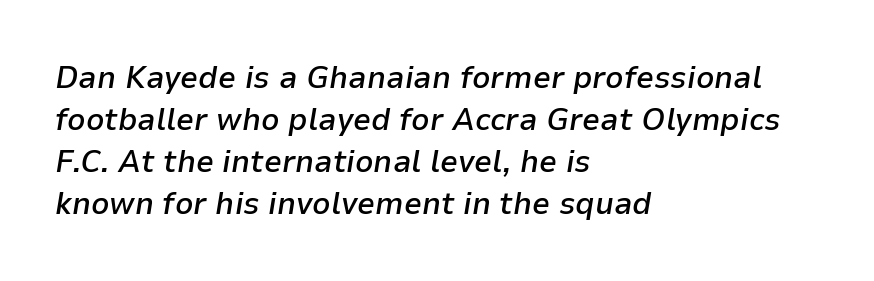
The image shows 32 px semibold type, italic (leaning right); set left-aligned, normal line spacing (1.31x), normal letter spacing, not underlined; low stroke contrast and a medium x-height.
